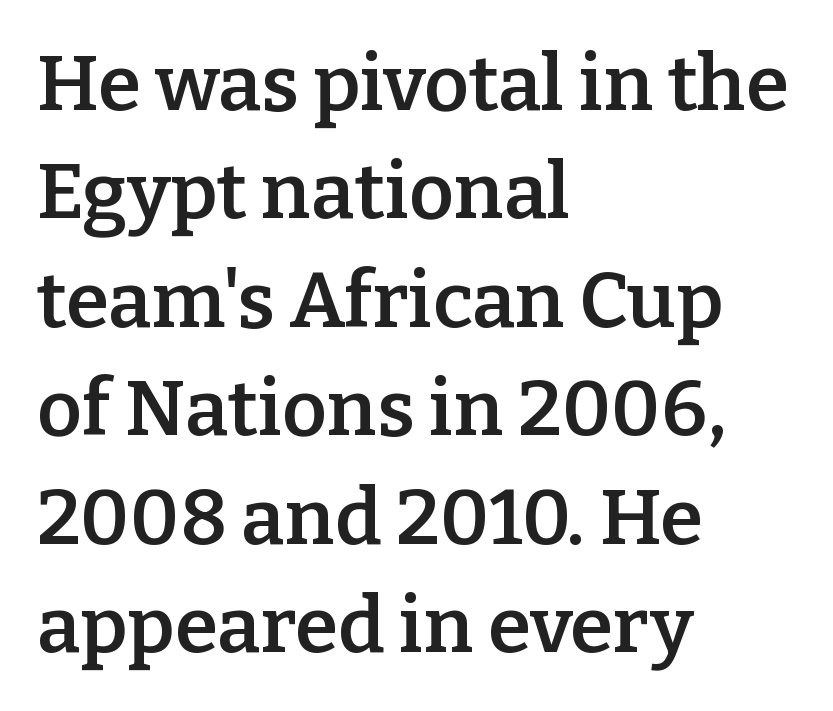
Q: Is the text bold? A: Semi-bold.
Q: Is the text italic (slanted)? A: No, it is upright.
Q: Is the typeface a serif or a sans-serif typeface? A: Serif.
Q: Is the text underlined? A: No.
Q: How is the paragraph aligned? A: Left-aligned.
Q: Is the spacing between letters normal or unusually wide? A: Normal.
Q: Is the spacing between lines tight, normal or loose? A: Normal.
Q: Width (condensed, normal, or wide)? A: Normal.
Q: Stroke contrast? A: Low.
Q: x-height? A: Medium.
Q: Monospaced? A: No.
